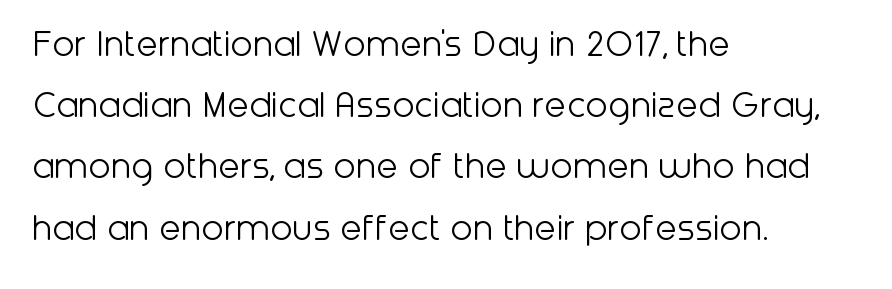
The image shows 40 px light sans-serif type, upright; set left-aligned, normal line spacing (1.53x), normal letter spacing, not underlined; low stroke contrast and a medium x-height.
